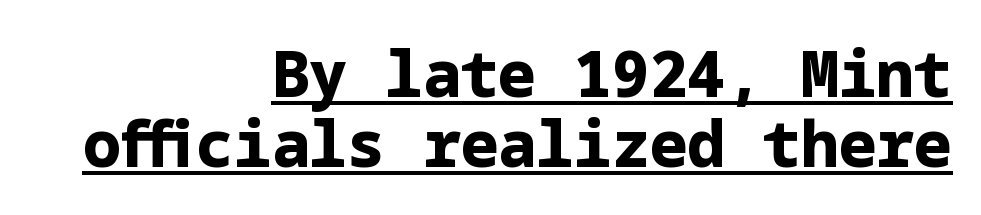
Q: Is the text bold? A: Yes.
Q: Is the text italic (slanted)? A: No, it is upright.
Q: Is the typeface a serif or a sans-serif typeface? A: Sans-serif.
Q: Is the text underlined? A: Yes.
Q: How is the paragraph aligned? A: Right-aligned.
Q: Is the spacing between letters normal or unusually wide? A: Normal.
Q: Is the spacing between lines tight, normal or loose? A: Tight.
Q: Width (condensed, normal, or wide)? A: Normal.
Q: Stroke contrast? A: Low.
Q: x-height? A: Medium.
